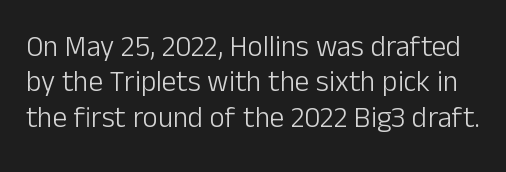
Q: Is the text bold? A: No.
Q: Is the text italic (slanted)? A: No, it is upright.
Q: Is the typeface a serif or a sans-serif typeface? A: Sans-serif.
Q: Is the text underlined? A: No.
Q: Is the spacing between letters normal or unusually wide? A: Normal.
Q: Width (condensed, normal, or wide)? A: Normal.
Q: Stroke contrast? A: Low.
Q: x-height? A: Medium.
Q: Monospaced? A: No.
